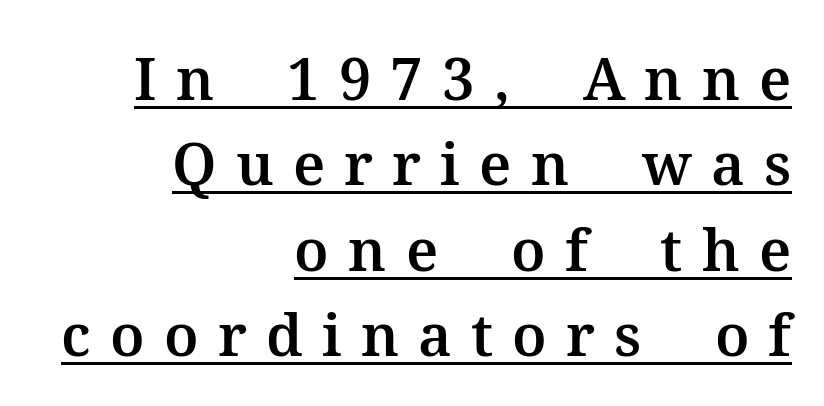
The image shows 58 px serif type, upright; set right-aligned, normal line spacing (1.47x), unusually wide letter spacing (+0.33 em), underlined; medium stroke contrast and a medium x-height.
